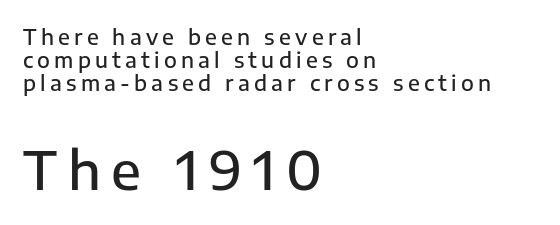
The image shows 53 px semibold sans-serif type, upright; set left-aligned, tight line spacing (1.1x), unusually wide letter spacing (+0.2 em), not underlined; the second (bottom) block is 2.52x larger; low stroke contrast and a medium x-height.
